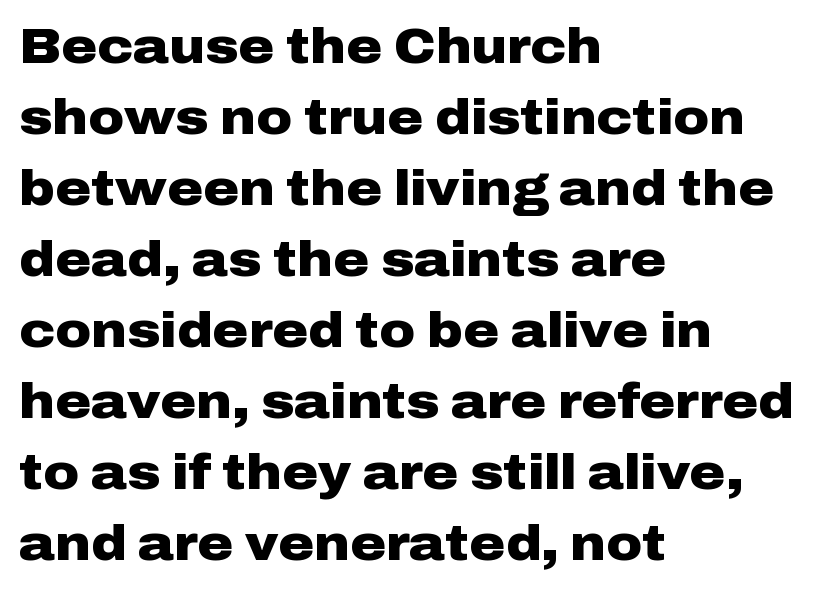
The image shows 49 px heavy, wide sans-serif type, upright; set left-aligned, normal line spacing (1.45x), normal letter spacing, not underlined; low stroke contrast and a medium x-height.
